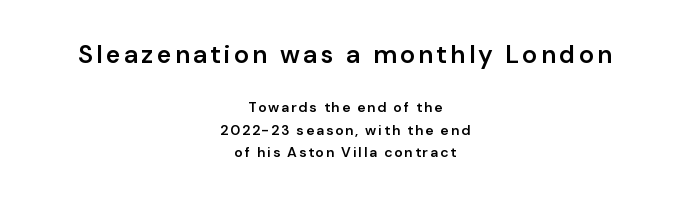
The image shows 25 px text type, upright; set centered, normal line spacing (1.61x), not underlined; the first (top) block is 1.79x larger.
